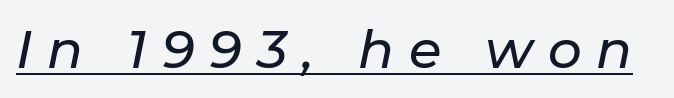
Q: Is the text italic (slanted)? A: Yes, it leans right by about 11 degrees.
Q: Is the text underlined? A: Yes.
Q: Is the spacing between letters normal or unusually wide? A: Unusually wide.
Q: Width (condensed, normal, or wide)? A: Normal.
Q: Stroke contrast? A: Low.
Q: x-height? A: Medium.
Q: Monospaced? A: No.
